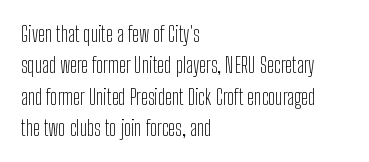
The image shows 21 px text type, upright; set left-aligned, normal line spacing (1.49x), normal letter spacing, not underlined.
